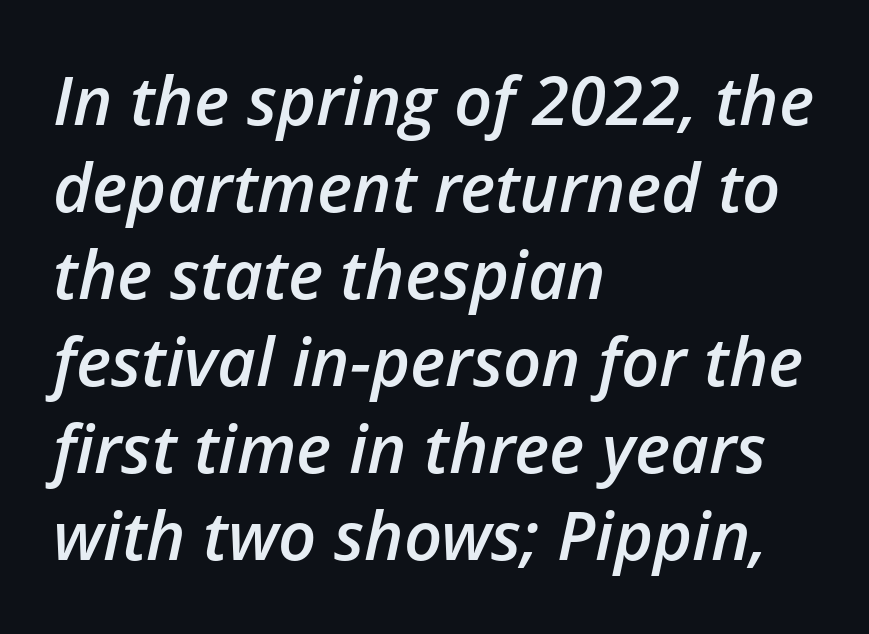
The image shows 67 px semibold type, italic (leaning right); set left-aligned, normal line spacing (1.3x), normal letter spacing, not underlined; low stroke contrast and a medium x-height.
